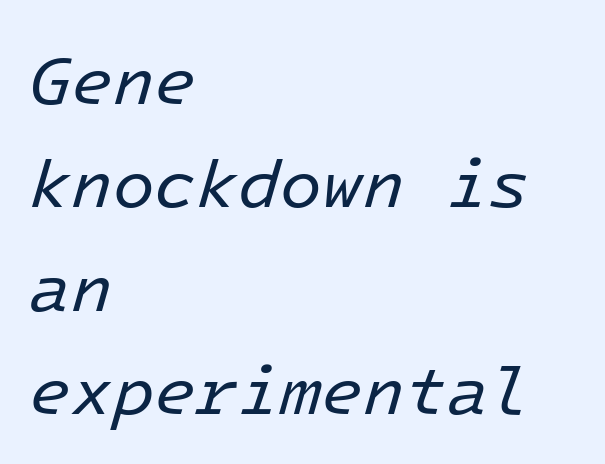
Q: Is the text bold? A: No.
Q: Is the text italic (slanted)? A: Yes, it leans right by about 16 degrees.
Q: Is the text underlined? A: No.
Q: How is the paragraph aligned? A: Left-aligned.
Q: Is the spacing between letters normal or unusually wide? A: Normal.
Q: Is the spacing between lines tight, normal or loose? A: Normal.
Q: Width (condensed, normal, or wide)? A: Normal.
Q: Stroke contrast? A: Low.
Q: x-height? A: Medium.
Q: Monospaced? A: Yes.
